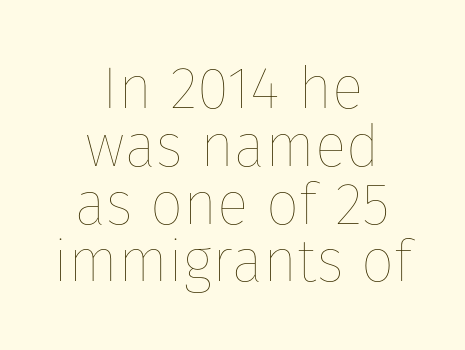
{"italic": "no", "bold": "no", "weight": "thin", "width": "normal", "stroke_contrast": "low", "x_height": "medium", "monospaced": "no", "underline": "no", "align": "center", "line_spacing": "tight", "line_spacing_ratio": 0.98, "letter_spacing": "normal", "letter_spacing_em": 0.0, "glyph_px": 59}
